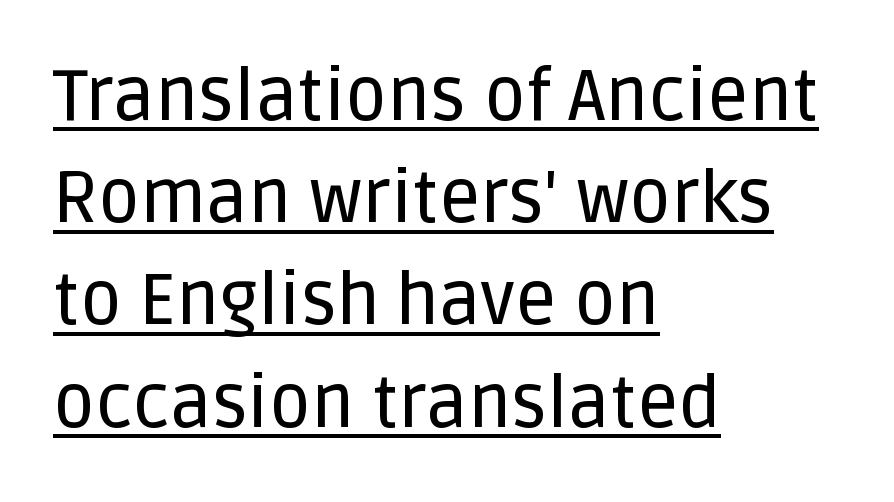
{"serif": "no", "italic": "no", "width": "normal", "stroke_contrast": "low", "x_height": "large", "monospaced": "no", "underline": "yes", "align": "left", "line_spacing": "normal", "line_spacing_ratio": 1.42, "letter_spacing": "normal", "letter_spacing_em": 0.0, "glyph_px": 72}
